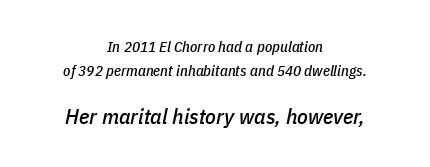
Characters follow at the spacing the type designer built in. The passage shown leans; its letterforms are oblique. Both edges are ragged and mirror each other, which tells us the setting is centered. Check the space under the baseline: it is left empty.
